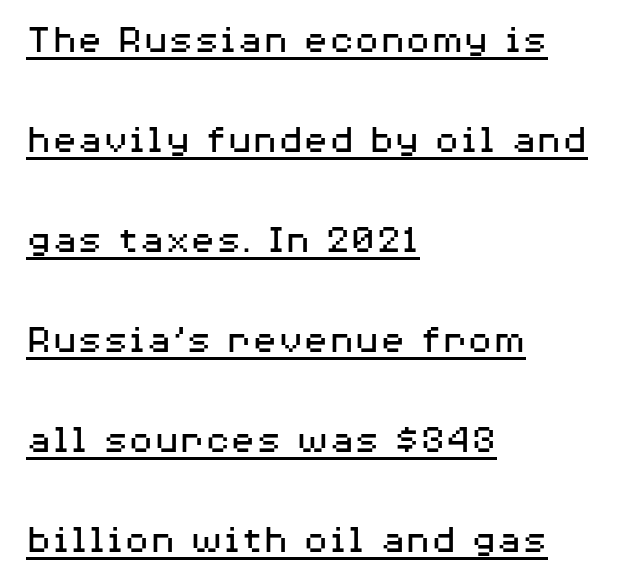
The image shows 42 px regular-weight, wide sans-serif type, upright; set left-aligned, loose line spacing (2.38x), normal letter spacing, underlined; medium stroke contrast and a medium x-height.
